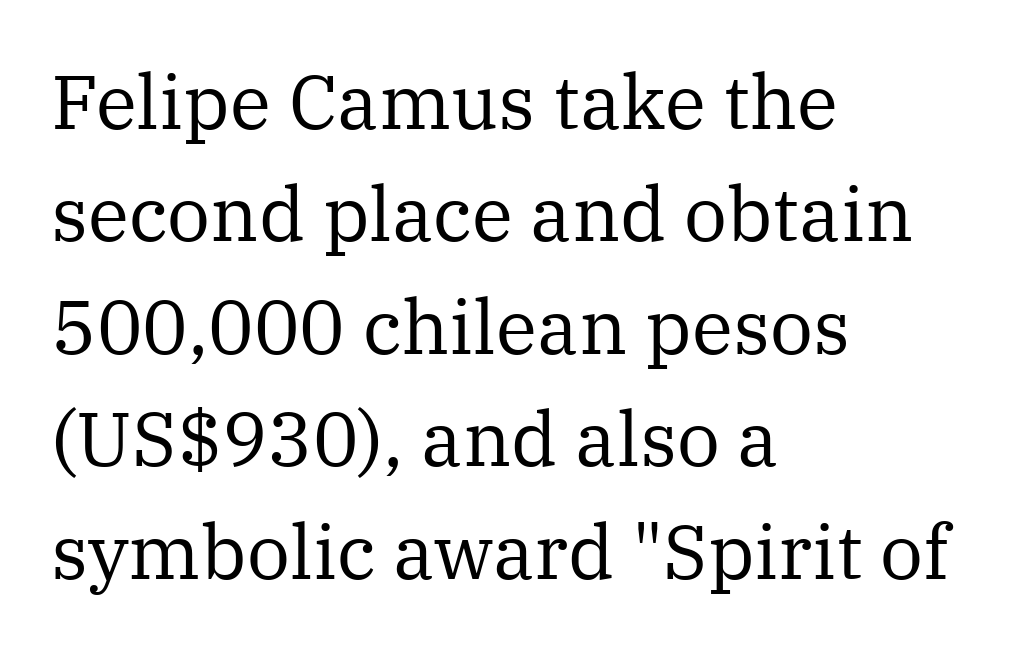
No extra tracking has been applied to these lines. Anything drawn beneath the words? Only blank space. Each letter keeps its own natural width here, so spacing adapts to shape. The setting favours the left margin, as ordinary paragraphs usually do. I'd call this a serif setting — the letters wear small feet.
